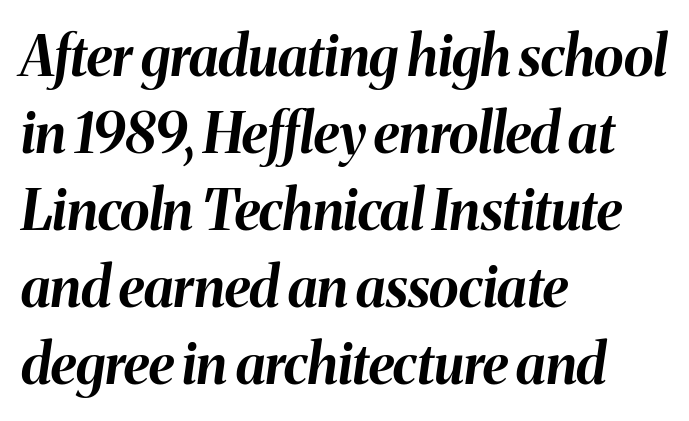
{"italic": "yes", "lean": "right", "slant_degrees": 8, "bold": "yes", "weight": "bold", "width": "normal", "stroke_contrast": "medium", "x_height": "medium", "monospaced": "no", "underline": "no", "align": "left", "line_spacing": "normal", "line_spacing_ratio": 1.4, "letter_spacing": "normal", "letter_spacing_em": 0.0, "glyph_px": 55}
